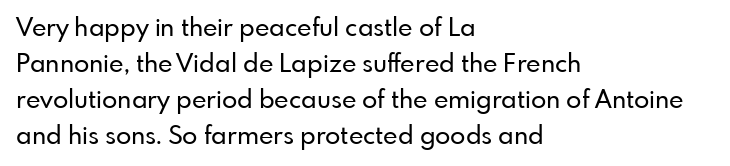
Q: Is the text italic (slanted)? A: No, it is upright.
Q: Is the text underlined? A: No.
Q: How is the paragraph aligned? A: Left-aligned.
Q: Is the spacing between letters normal or unusually wide? A: Normal.
Q: Is the spacing between lines tight, normal or loose? A: Normal.
